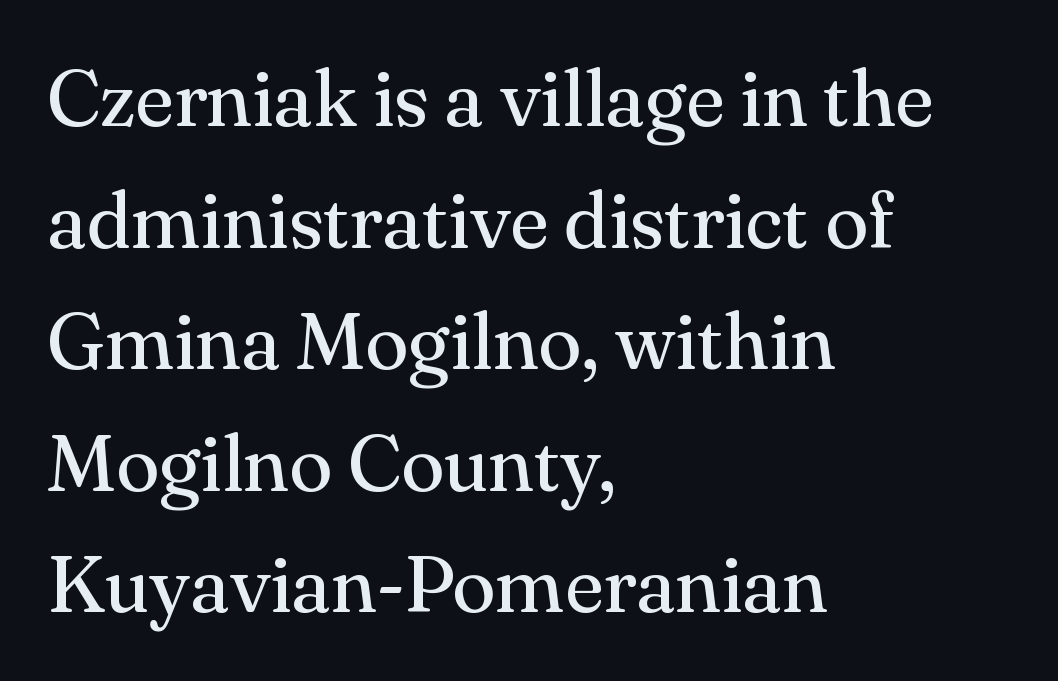
The image shows 80 px regular-weight serif type, upright; set left-aligned, normal line spacing (1.52x), normal letter spacing, not underlined; medium stroke contrast and a small x-height.
